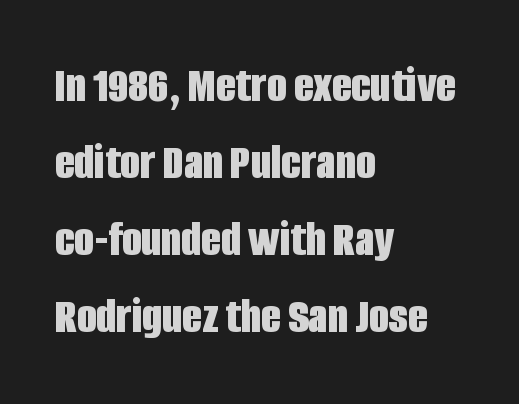
{"serif": "no", "italic": "no", "bold": "yes", "weight": "bold", "width": "condensed", "stroke_contrast": "low", "x_height": "large", "monospaced": "no", "underline": "no", "align": "left", "line_spacing": "normal", "line_spacing_ratio": 1.51, "letter_spacing": "normal", "letter_spacing_em": 0.0, "glyph_px": 51}
